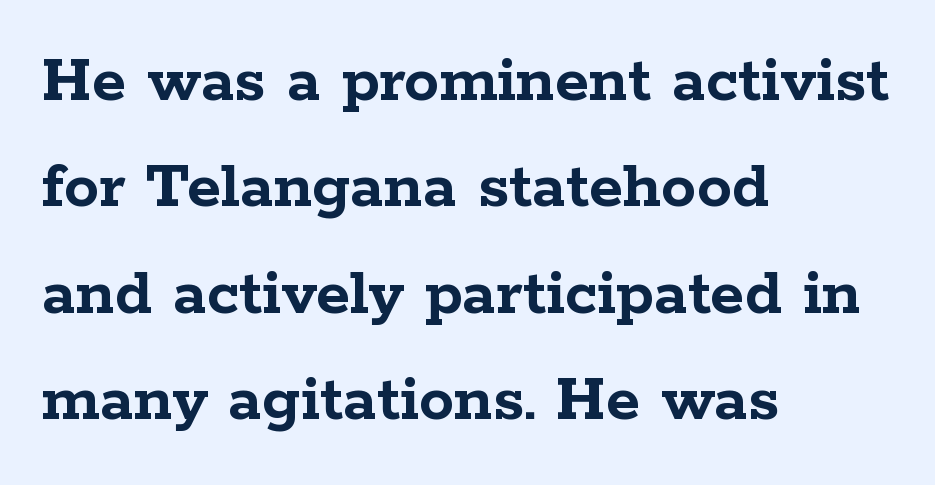
Q: Is the text bold? A: Yes.
Q: Is the text italic (slanted)? A: No, it is upright.
Q: Is the typeface a serif or a sans-serif typeface? A: Serif.
Q: Is the text underlined? A: No.
Q: How is the paragraph aligned? A: Left-aligned.
Q: Is the spacing between letters normal or unusually wide? A: Normal.
Q: Is the spacing between lines tight, normal or loose? A: Normal.
Q: Width (condensed, normal, or wide)? A: Wide.
Q: Stroke contrast? A: Low.
Q: x-height? A: Medium.
Q: Monospaced? A: No.
